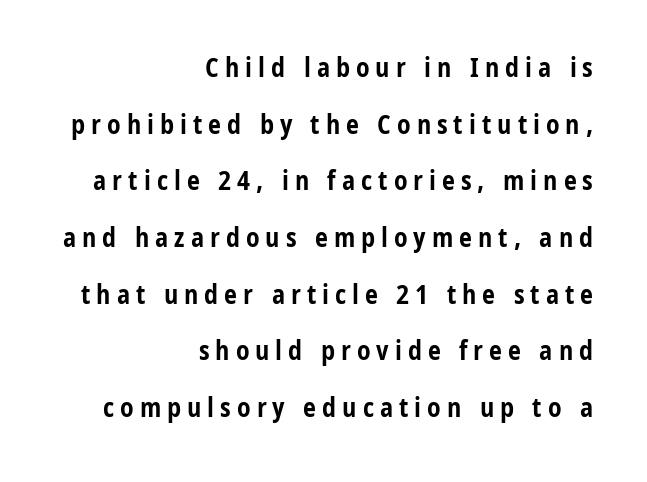
Emphasis by weight is at full strength: bold. In terms of letterspacing, this is a distinctly airy, spread setting. Honestly, the rows look like they've been pulled way apart. A clean baseline with only descenders dipping below it.
